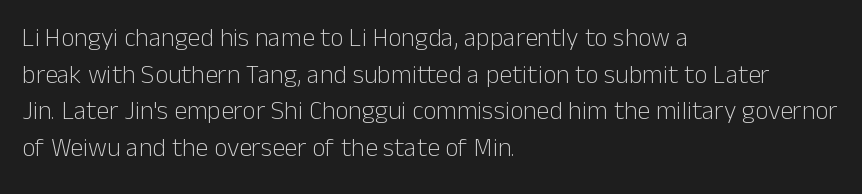
Q: Is the text bold? A: No.
Q: Is the text italic (slanted)? A: No, it is upright.
Q: Is the text underlined? A: No.
Q: How is the paragraph aligned? A: Left-aligned.
Q: Is the spacing between letters normal or unusually wide? A: Normal.
Q: Is the spacing between lines tight, normal or loose? A: Normal.
